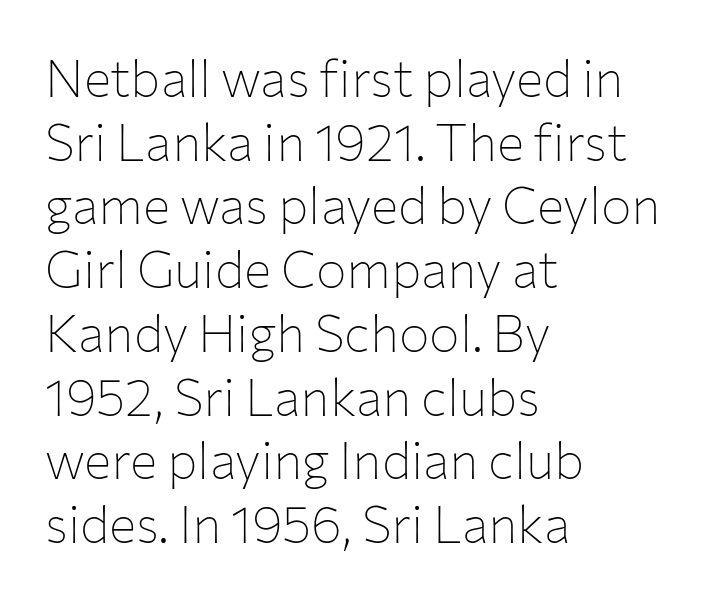
{"serif": "no", "italic": "no", "bold": "no", "weight": "thin", "width": "normal", "stroke_contrast": "low", "x_height": "medium", "monospaced": "no", "underline": "no", "align": "left", "line_spacing": "normal", "line_spacing_ratio": 1.25, "letter_spacing": "normal", "letter_spacing_em": 0.0, "glyph_px": 51}
